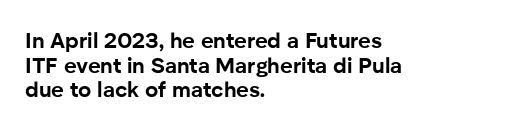
{"italic": "no", "bold": "yes", "underline": "no", "align": "left", "line_spacing": "tight", "line_spacing_ratio": 1.12, "letter_spacing": "normal", "letter_spacing_em": 0.0, "glyph_px": 22}
